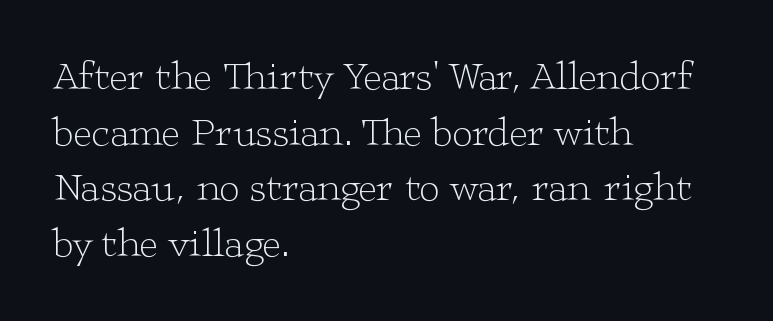
{"serif": "yes", "italic": "no", "bold": "no", "weight": "light", "width": "wide", "stroke_contrast": "low", "x_height": "medium", "monospaced": "no", "underline": "no", "align": "left", "line_spacing": "normal", "line_spacing_ratio": 1.39, "letter_spacing": "normal", "letter_spacing_em": 0.0, "glyph_px": 40}
